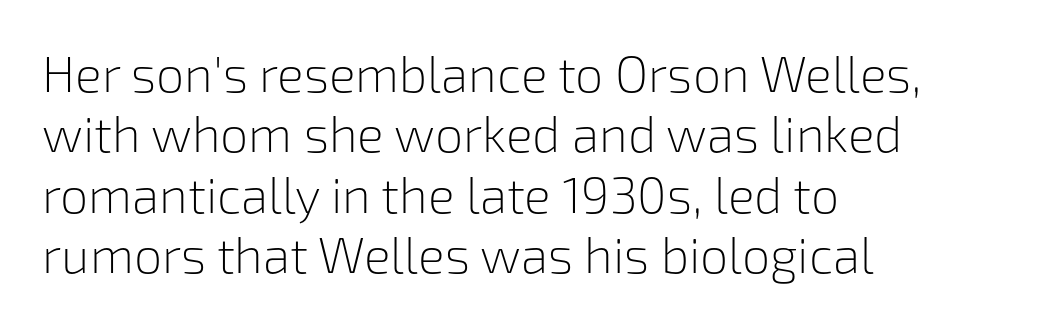
Q: Is the text bold? A: No.
Q: Is the text italic (slanted)? A: No, it is upright.
Q: Is the typeface a serif or a sans-serif typeface? A: Sans-serif.
Q: Is the text underlined? A: No.
Q: How is the paragraph aligned? A: Left-aligned.
Q: Is the spacing between letters normal or unusually wide? A: Normal.
Q: Width (condensed, normal, or wide)? A: Normal.
Q: Stroke contrast? A: Low.
Q: x-height? A: Medium.
Q: Monospaced? A: No.
